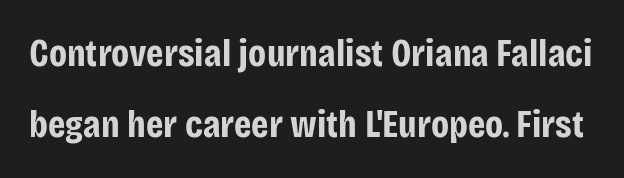
On the weight axis this lands at bold, roughly 700. Letterform terminals end flat and unadorned throughout the passage. No italicization has been applied; the sample stays upright. Looks like regular typesetting: each glyph gets only the width it needs. Descenders are the only things crossing below the line. Letter spacing: default.
